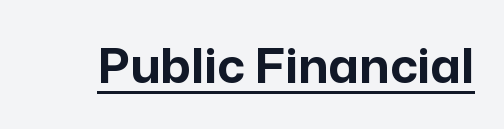
Heavy, bold letterforms. A baseline rule has been typeset under these characters. Compared with typical body copy, the letter spacing here is the same. These lines are rendered in a variable-pitch font.
